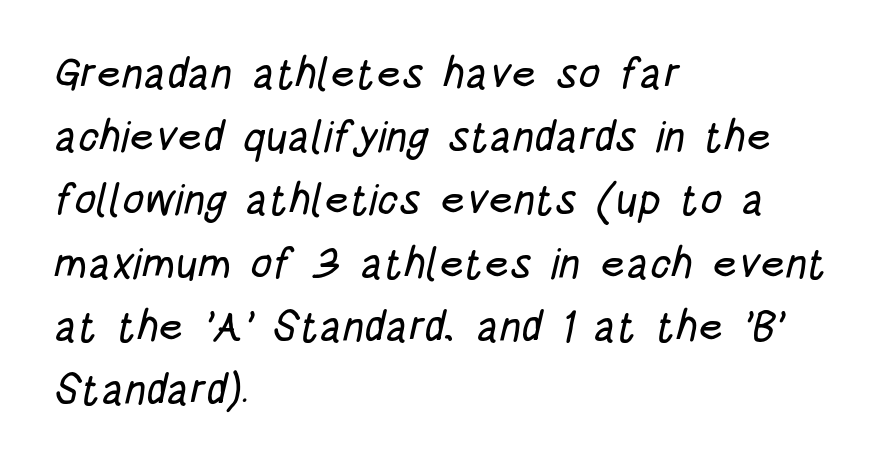
{"serif": "no", "width": "condensed", "stroke_contrast": "low", "x_height": "large", "monospaced": "no", "underline": "no", "align": "left", "line_spacing": "normal", "line_spacing_ratio": 1.47, "letter_spacing": "normal", "letter_spacing_em": 0.0, "glyph_px": 43}
